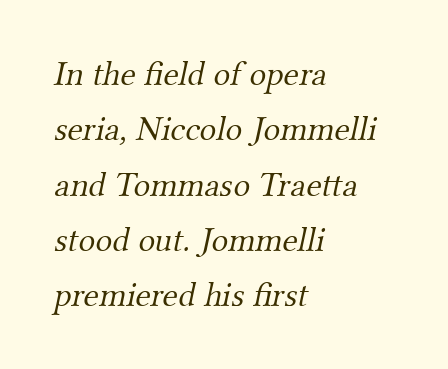
The image shows 35 px light serif type; set left-aligned, normal line spacing (1.58x), normal letter spacing, not underlined; medium stroke contrast and a small x-height.
